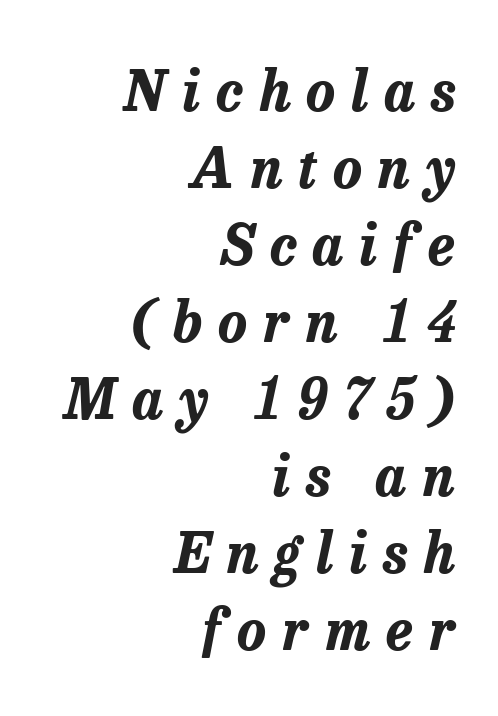
{"italic": "yes", "lean": "right", "slant_degrees": 13, "bold": "yes", "weight": "bold", "width": "normal", "stroke_contrast": "low", "x_height": "medium", "monospaced": "no", "underline": "no", "align": "right", "line_spacing": "normal", "line_spacing_ratio": 1.4, "letter_spacing": "wide", "letter_spacing_em": 0.29, "glyph_px": 55}
